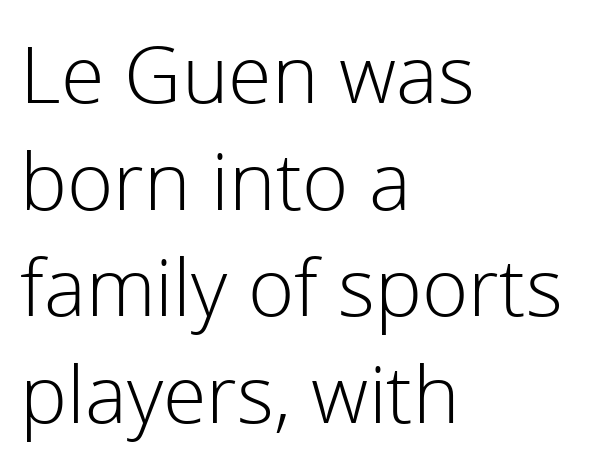
{"serif": "no", "italic": "no", "bold": "no", "weight": "light", "width": "normal", "stroke_contrast": "low", "x_height": "medium", "monospaced": "no", "underline": "no", "align": "left", "line_spacing": "normal", "line_spacing_ratio": 1.35, "letter_spacing": "normal", "letter_spacing_em": 0.0, "glyph_px": 79}
